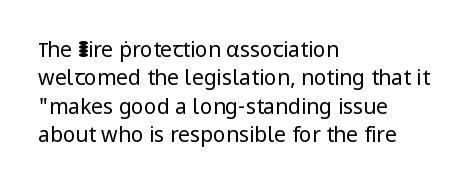
Q: Is the text bold? A: No.
Q: Is the text italic (slanted)? A: No, it is upright.
Q: Is the text underlined? A: No.
Q: How is the paragraph aligned? A: Left-aligned.
Q: Is the spacing between letters normal or unusually wide? A: Normal.
Q: Is the spacing between lines tight, normal or loose? A: Normal.
